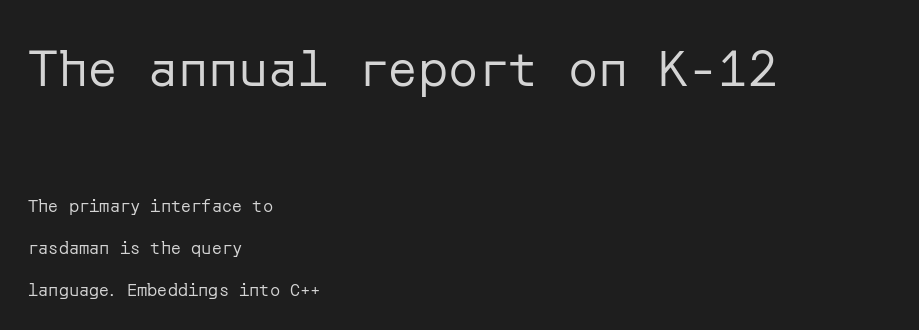
The image shows 50 px regular-weight sans-serif type, upright; set left-aligned, loose line spacing (2.48x), normal letter spacing, not underlined; the first (top) block is 2.94x larger; low stroke contrast and a medium x-height.
